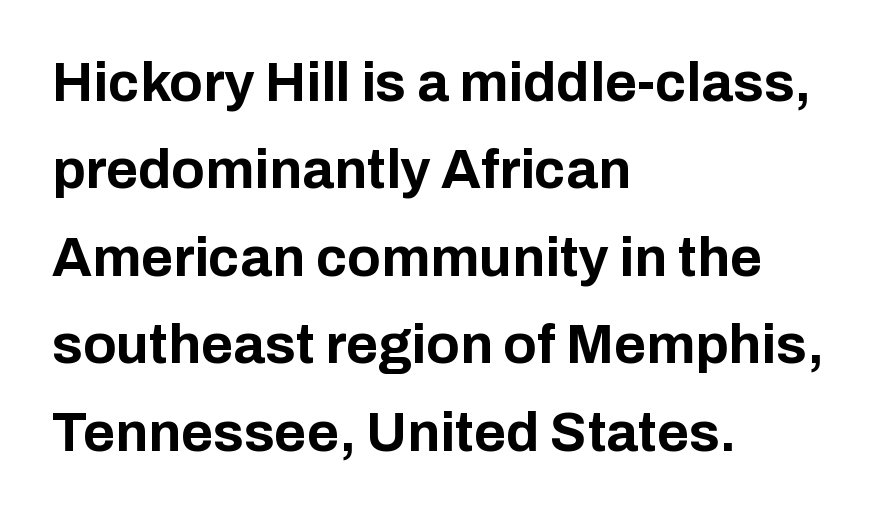
{"serif": "no", "italic": "no", "bold": "yes", "weight": "bold", "width": "normal", "stroke_contrast": "low", "x_height": "medium", "monospaced": "no", "underline": "no", "align": "left", "line_spacing": "normal", "line_spacing_ratio": 1.59, "letter_spacing": "normal", "letter_spacing_em": 0.0, "glyph_px": 55}
